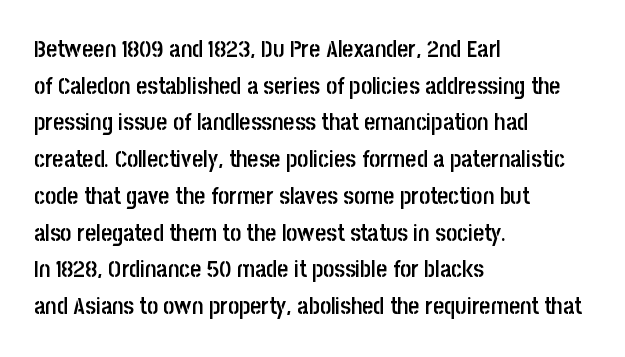
{"italic": "no", "bold": "semi", "underline": "no", "align": "left", "line_spacing": "normal", "line_spacing_ratio": 1.53, "letter_spacing": "normal", "letter_spacing_em": 0.0, "glyph_px": 24}
